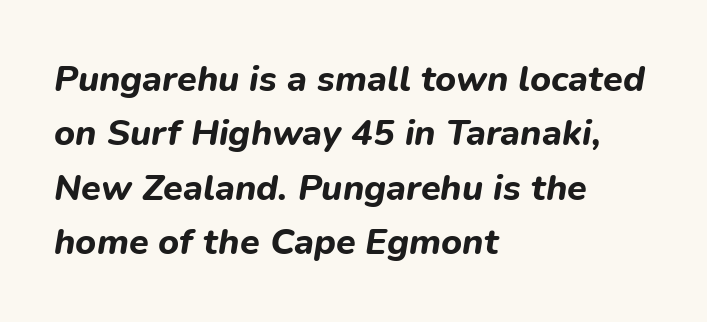
Q: Is the text bold? A: Yes.
Q: Is the text italic (slanted)? A: Yes, it leans right by about 9 degrees.
Q: Is the text underlined? A: No.
Q: How is the paragraph aligned? A: Left-aligned.
Q: Is the spacing between letters normal or unusually wide? A: Normal.
Q: Is the spacing between lines tight, normal or loose? A: Normal.
Q: Width (condensed, normal, or wide)? A: Normal.
Q: Stroke contrast? A: Low.
Q: x-height? A: Medium.
Q: Monospaced? A: No.
